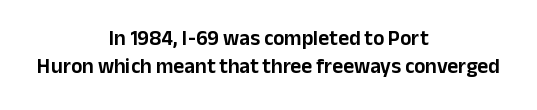
{"italic": "no", "underline": "no", "align": "center", "line_spacing": "normal", "line_spacing_ratio": 1.35, "letter_spacing": "normal", "letter_spacing_em": 0.0, "glyph_px": 21}
